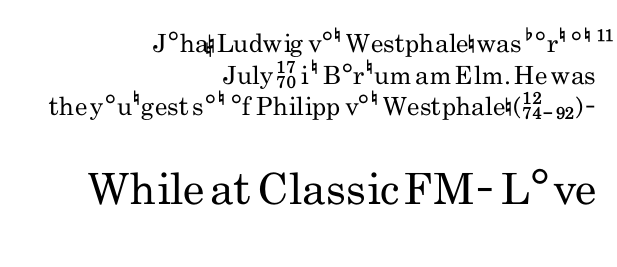
{"serif": "no", "italic": "no", "bold": "no", "weight": "regular", "width": "condensed", "stroke_contrast": "low", "x_height": "small", "monospaced": "no", "underline": "no", "align": "right", "line_spacing": "normal", "line_spacing_ratio": 1.27, "letter_spacing": "normal", "letter_spacing_em": 0.0, "larger_block": "second", "size_ratio": 1.72, "glyph_px": 43}
